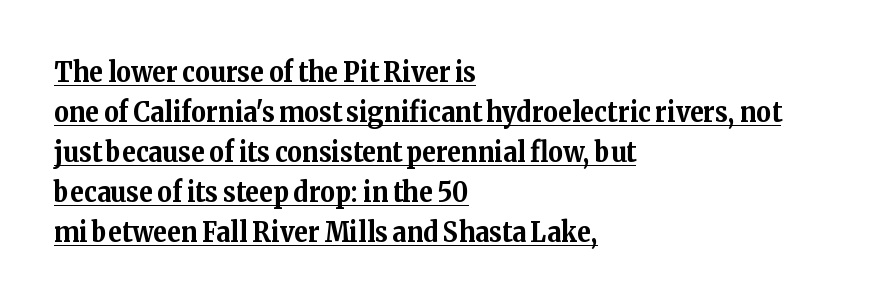
The image shows 28 px bold serif type, upright; set left-aligned, normal line spacing (1.43x), normal letter spacing, underlined; medium stroke contrast and a medium x-height.
